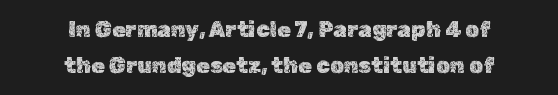
The paragraph shown floats in the horizontal middle. Descenders hang freely into open space. The lines sit at an ordinary, default distance from one another. Look at the tracking — it's just the regular setting, nothing added. Tall strokes in this sample are plumb rather than angled.
